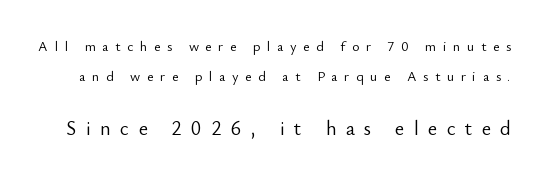
The image shows 20 px text type, upright; set loose line spacing (2.17x), unusually wide letter spacing (+0.47 em), not underlined; the second (bottom) block is 1.43x larger.
